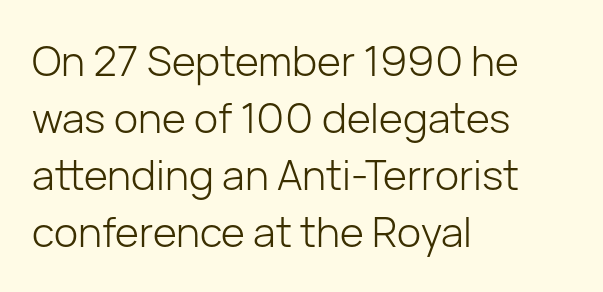
Caption: multi-line text, flush left, ragged right. The rendering shows plain stroke endings on the letterforms — a sans-serif design. Think standard paragraph weight, or any step lighter than that. Regular leading. The rendering keeps characters at their native spacing.
